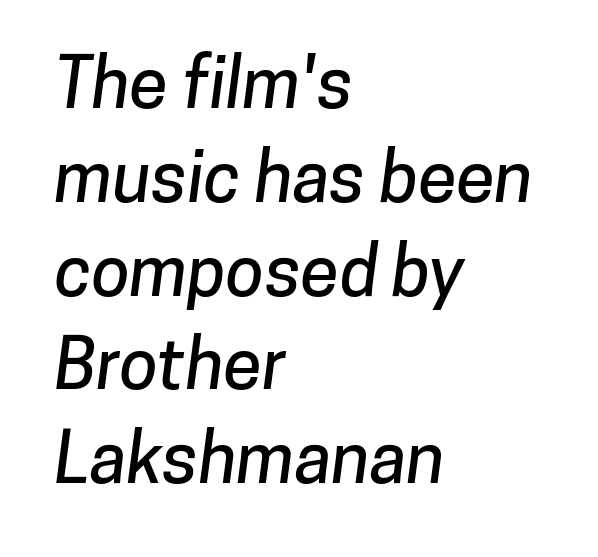
The image shows 70 px sans-serif type; set left-aligned, normal line spacing (1.34x), normal letter spacing, not underlined; low stroke contrast and a medium x-height.
